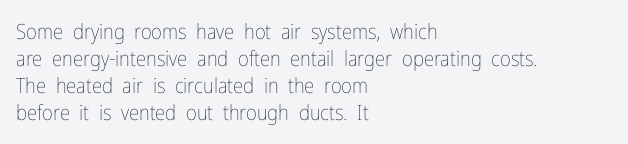
Q: Is the text bold? A: No.
Q: Is the text italic (slanted)? A: No, it is upright.
Q: Is the text underlined? A: No.
Q: How is the paragraph aligned? A: Left-aligned.
Q: Is the spacing between letters normal or unusually wide? A: Normal.
Q: Is the spacing between lines tight, normal or loose? A: Normal.
